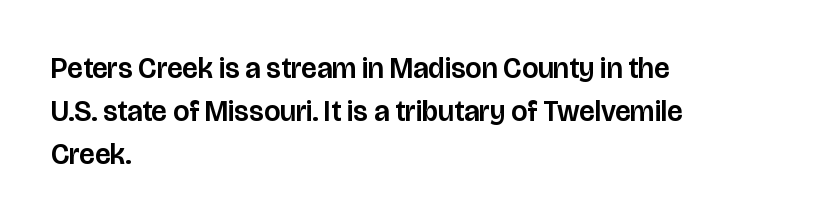
Every row of glyphs begins at an identical x-position on the left. Nothing sits at the stroke ends, so this counts as sans-serif. Here the designer chose a conventional face with non-uniform glyph widths. Characters remain perfectly vertical along every line.
